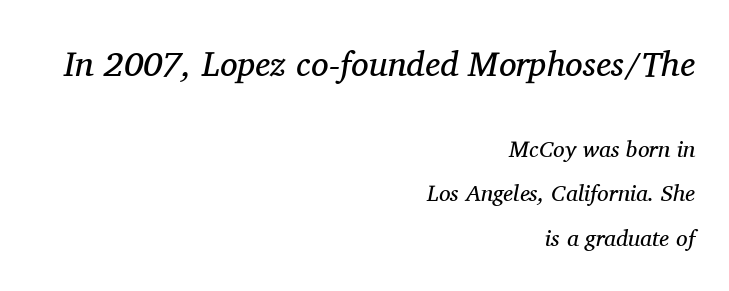
Q: Is the text bold? A: No.
Q: Is the text italic (slanted)? A: Yes, it leans right by about 11 degrees.
Q: Is the typeface a serif or a sans-serif typeface? A: Serif.
Q: Is the text underlined? A: No.
Q: How is the paragraph aligned? A: Right-aligned.
Q: Is the spacing between letters normal or unusually wide? A: Normal.
Q: Is the spacing between lines tight, normal or loose? A: Loose.
Q: Which block of text is set in a larger size, the first (top) or the second (bottom)? A: The first (top) one.
Q: Width (condensed, normal, or wide)? A: Normal.
Q: Stroke contrast? A: Medium.
Q: x-height? A: Medium.
Q: Monospaced? A: No.
